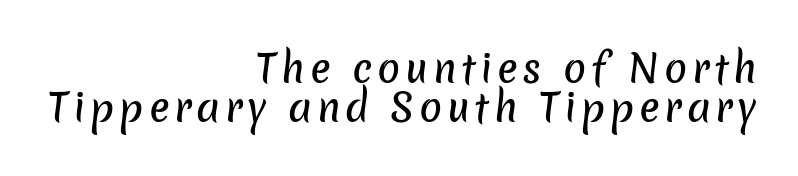
{"serif": "no", "width": "normal", "stroke_contrast": "low", "x_height": "medium", "monospaced": "no", "underline": "no", "align": "right", "line_spacing": "tight", "line_spacing_ratio": 1.02, "glyph_px": 38}
